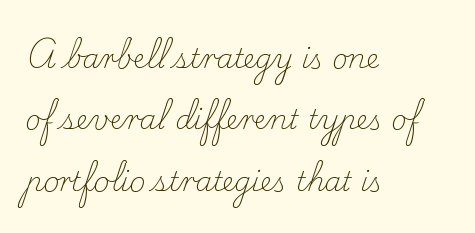
The image shows 27 px text type; set left-aligned, loose line spacing (2.27x), normal letter spacing, not underlined.
